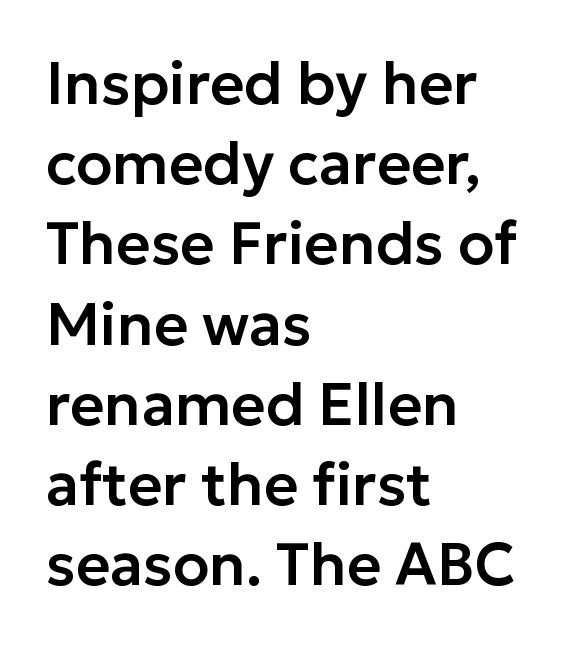
The image shows 59 px sans-serif type, upright; set left-aligned, normal line spacing (1.36x), normal letter spacing, not underlined; low stroke contrast and a medium x-height.
